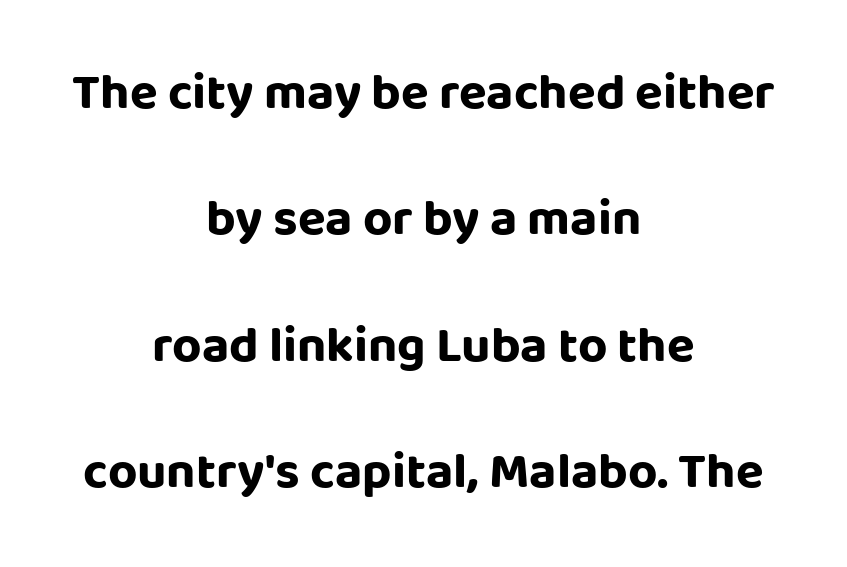
Horizontal alignment here is central, giving a formal, balanced look. The string is rendered with underlining switched off. If you measured baseline to baseline, you'd find a long distance. This is sans-serif lettering, the kind often seen on screens and signage.
